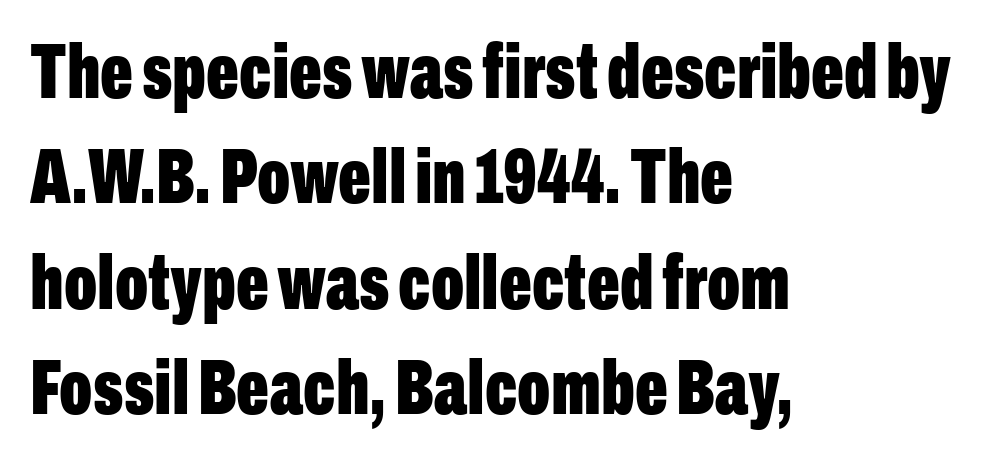
Q: Is the text bold? A: Yes.
Q: Is the text italic (slanted)? A: No, it is upright.
Q: Is the typeface a serif or a sans-serif typeface? A: Sans-serif.
Q: Is the text underlined? A: No.
Q: How is the paragraph aligned? A: Left-aligned.
Q: Is the spacing between letters normal or unusually wide? A: Normal.
Q: Is the spacing between lines tight, normal or loose? A: Normal.
Q: Width (condensed, normal, or wide)? A: Condensed.
Q: Stroke contrast? A: Low.
Q: x-height? A: Medium.
Q: Monospaced? A: No.
